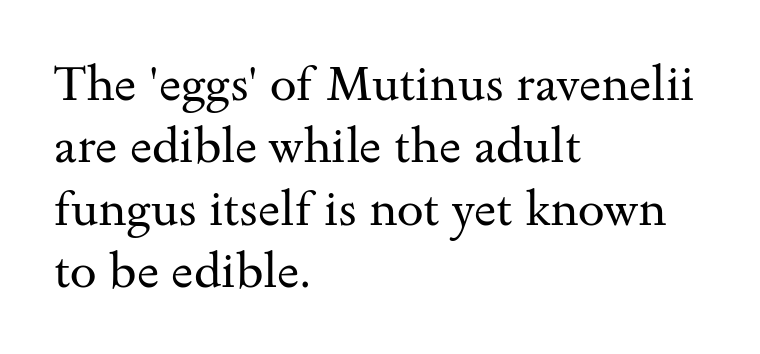
Q: Is the text bold? A: No.
Q: Is the text italic (slanted)? A: No, it is upright.
Q: Is the typeface a serif or a sans-serif typeface? A: Serif.
Q: Is the text underlined? A: No.
Q: How is the paragraph aligned? A: Left-aligned.
Q: Is the spacing between letters normal or unusually wide? A: Normal.
Q: Is the spacing between lines tight, normal or loose? A: Normal.
Q: Width (condensed, normal, or wide)? A: Wide.
Q: Stroke contrast? A: Medium.
Q: x-height? A: Small.
Q: Monospaced? A: No.
